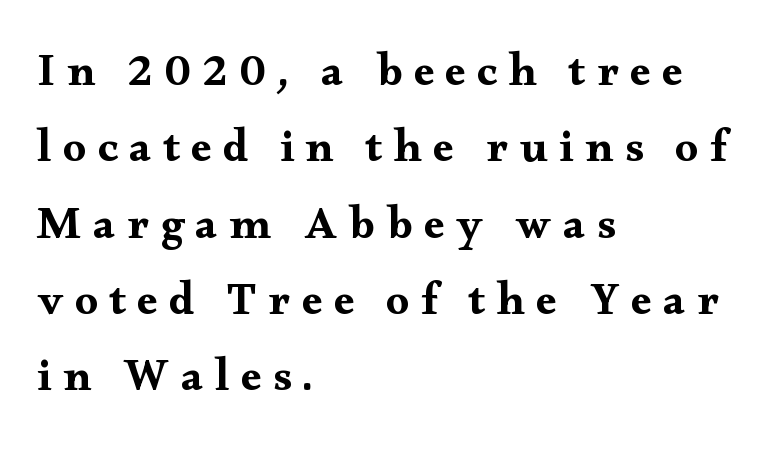
The image shows 46 px wide serif type, upright; set left-aligned, normal line spacing (1.66x), unusually wide letter spacing (+0.25 em), not underlined; medium stroke contrast and a small x-height.
